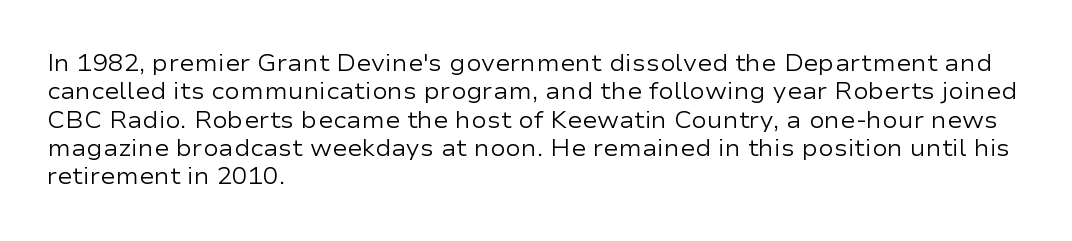
{"italic": "no", "bold": "no", "underline": "no", "align": "left", "line_spacing_ratio": 1.23, "letter_spacing": "normal", "letter_spacing_em": 0.0, "glyph_px": 23}
